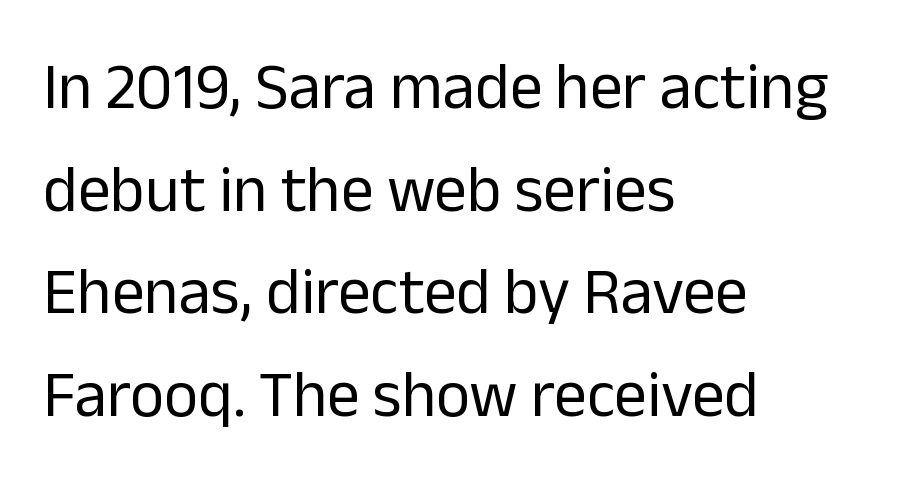
Q: Is the text bold? A: No.
Q: Is the text italic (slanted)? A: No, it is upright.
Q: Is the typeface a serif or a sans-serif typeface? A: Sans-serif.
Q: Is the text underlined? A: No.
Q: How is the paragraph aligned? A: Left-aligned.
Q: Is the spacing between letters normal or unusually wide? A: Normal.
Q: Is the spacing between lines tight, normal or loose? A: Normal.
Q: Width (condensed, normal, or wide)? A: Normal.
Q: Stroke contrast? A: Low.
Q: x-height? A: Medium.
Q: Monospaced? A: No.
